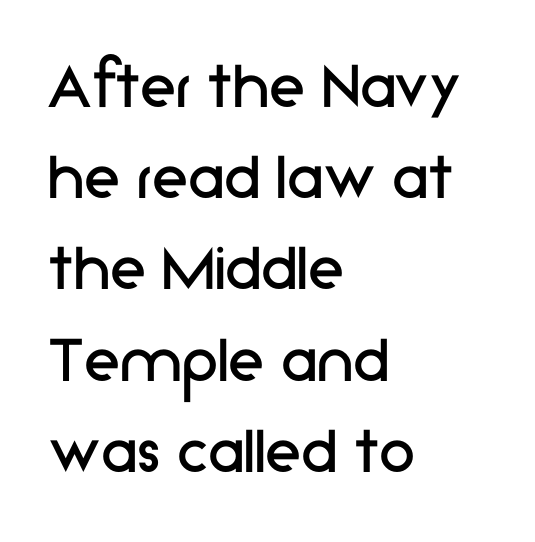
Characters follow at the spacing the type designer built in. Quick note: not italic, upright. Horizontal alignment here is leftward, the default for most running prose. How would I describe the line gaps? Plain and ordinary.
